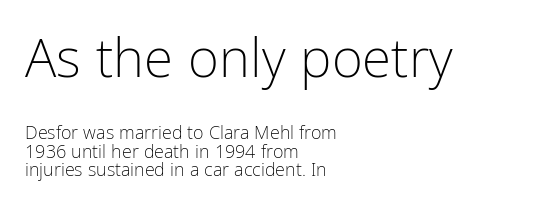
Q: Is the text bold? A: No.
Q: Is the text italic (slanted)? A: No, it is upright.
Q: Is the typeface a serif or a sans-serif typeface? A: Sans-serif.
Q: Is the text underlined? A: No.
Q: How is the paragraph aligned? A: Left-aligned.
Q: Is the spacing between letters normal or unusually wide? A: Normal.
Q: Is the spacing between lines tight, normal or loose? A: Tight.
Q: Which block of text is set in a larger size, the first (top) or the second (bottom)? A: The first (top) one.
Q: Width (condensed, normal, or wide)? A: Condensed.
Q: Stroke contrast? A: Low.
Q: x-height? A: Medium.
Q: Monospaced? A: No.
